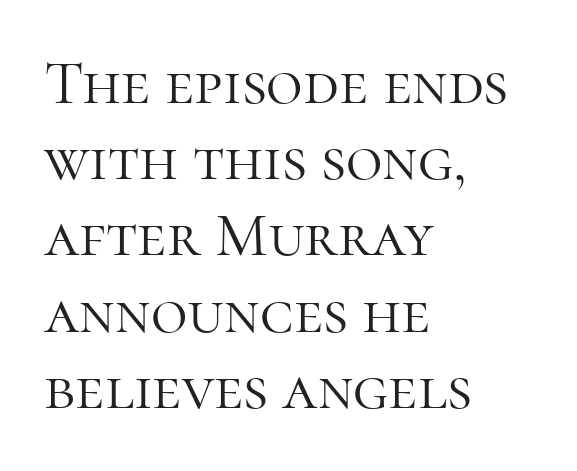
The type is set solid horizontally, with unmodified tracking. The strokes carry an ordinary text weight at most. The foot of each line stays bare and open. Yep, those are serifs on the letters. Left-aligned paragraph, ragged on the right.
